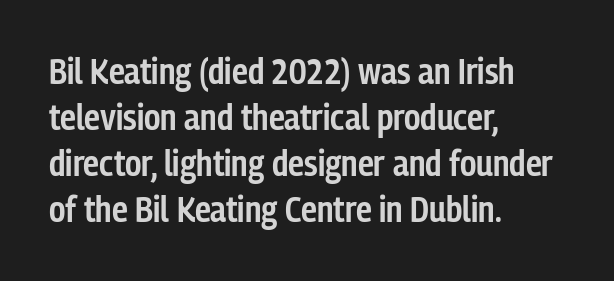
Q: Is the text bold? A: Semi-bold.
Q: Is the text italic (slanted)? A: No, it is upright.
Q: Is the typeface a serif or a sans-serif typeface? A: Sans-serif.
Q: Is the text underlined? A: No.
Q: How is the paragraph aligned? A: Left-aligned.
Q: Is the spacing between letters normal or unusually wide? A: Normal.
Q: Is the spacing between lines tight, normal or loose? A: Normal.
Q: Width (condensed, normal, or wide)? A: Condensed.
Q: Stroke contrast? A: Low.
Q: x-height? A: Medium.
Q: Monospaced? A: No.
